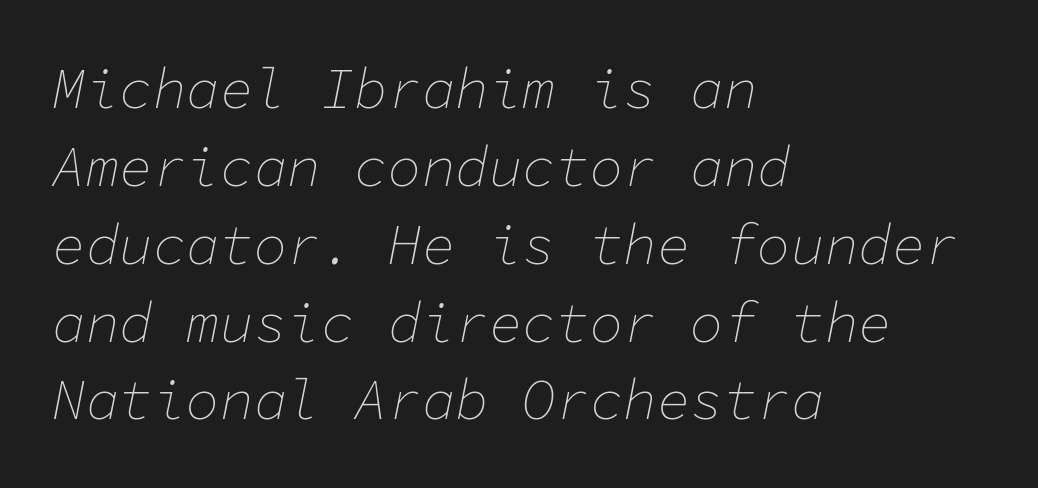
Q: Is the text bold? A: No.
Q: Is the text italic (slanted)? A: Yes, it leans right by about 11 degrees.
Q: Is the text underlined? A: No.
Q: How is the paragraph aligned? A: Left-aligned.
Q: Is the spacing between letters normal or unusually wide? A: Normal.
Q: Is the spacing between lines tight, normal or loose? A: Normal.
Q: Width (condensed, normal, or wide)? A: Normal.
Q: Stroke contrast? A: Low.
Q: x-height? A: Medium.
Q: Monospaced? A: Yes.
